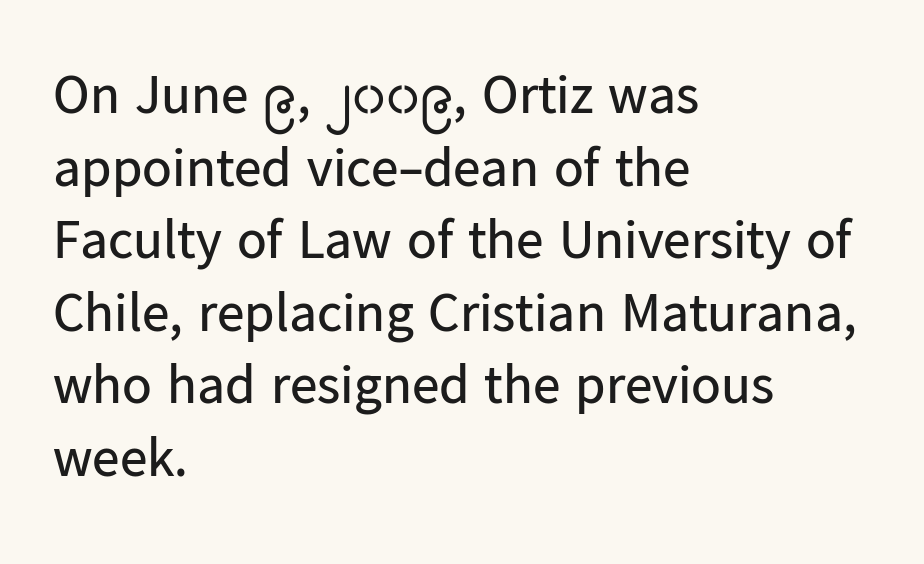
{"serif": "no", "italic": "no", "bold": "no", "weight": "regular", "width": "normal", "stroke_contrast": "low", "x_height": "medium", "monospaced": "no", "underline": "no", "align": "left", "line_spacing": "normal", "line_spacing_ratio": 1.32, "letter_spacing": "normal", "letter_spacing_em": 0.0, "glyph_px": 55}
